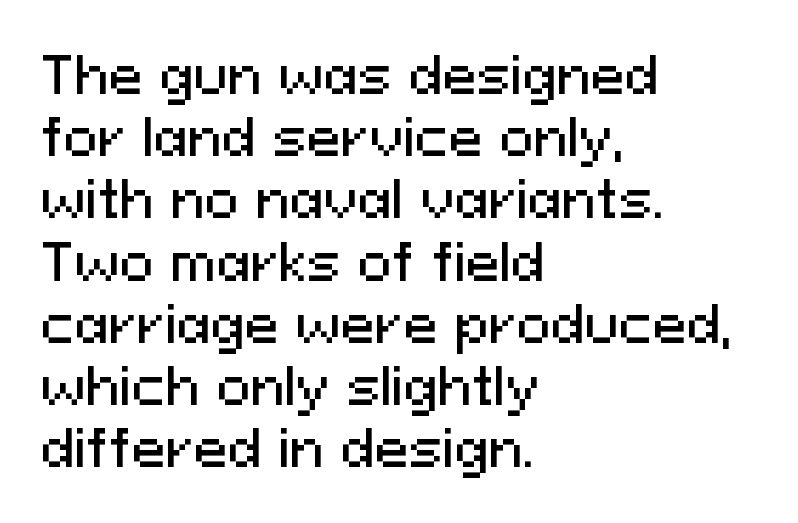
{"serif": "no", "italic": "no", "width": "normal", "stroke_contrast": "medium", "x_height": "medium", "monospaced": "no", "underline": "no", "align": "left", "line_spacing_ratio": 1.22, "letter_spacing": "normal", "letter_spacing_em": 0.0, "glyph_px": 51}
